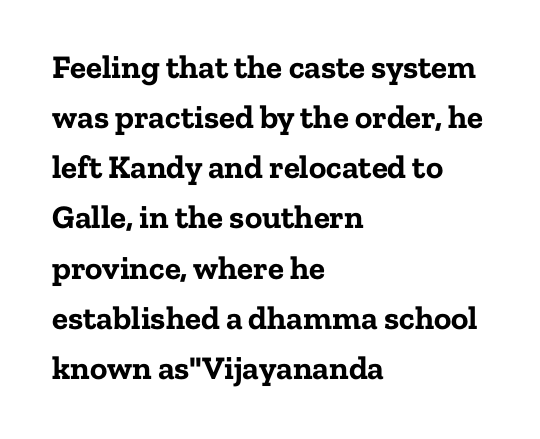
The image shows 33 px bold serif type, upright; set left-aligned, normal line spacing (1.52x), normal letter spacing, not underlined; low stroke contrast and a medium x-height.
